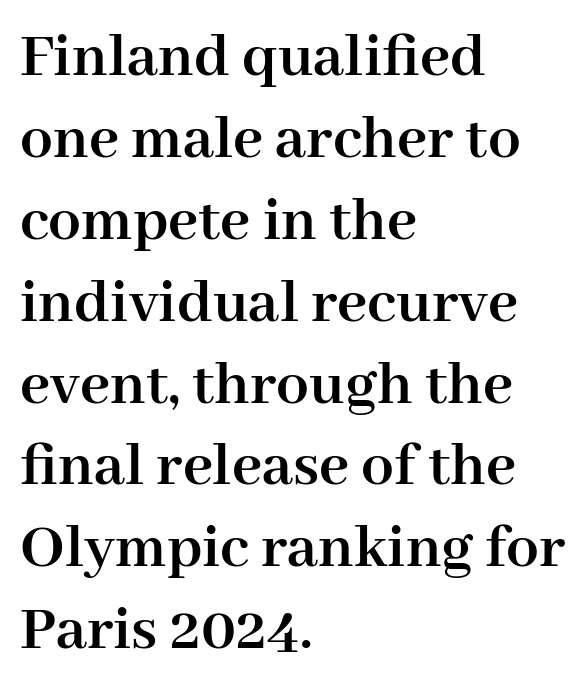
{"serif": "yes", "italic": "no", "bold": "yes", "weight": "semibold", "width": "normal", "stroke_contrast": "high", "x_height": "medium", "monospaced": "no", "underline": "no", "align": "left", "line_spacing": "normal", "line_spacing_ratio": 1.26, "letter_spacing": "normal", "letter_spacing_em": 0.0, "glyph_px": 65}
